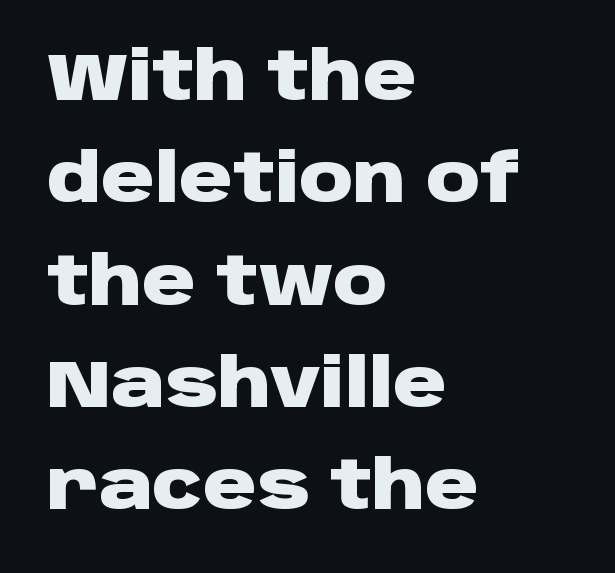
Ordinary non-slanted type is in use. Here the designer chose a conventional face with non-uniform glyph widths. The letters are bold, with thick, heavy strokes. Serif or sans? Sans — the stroke terminals are bare. Students, observe: this is what conventionally led text looks like.
